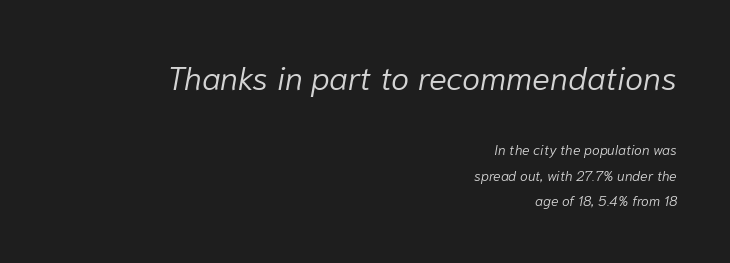
The image shows 33 px light type, italic (leaning right); set right-aligned, line spacing 1.82x, normal letter spacing, not underlined; the first (top) block is 2.36x larger; low stroke contrast and a medium x-height.
